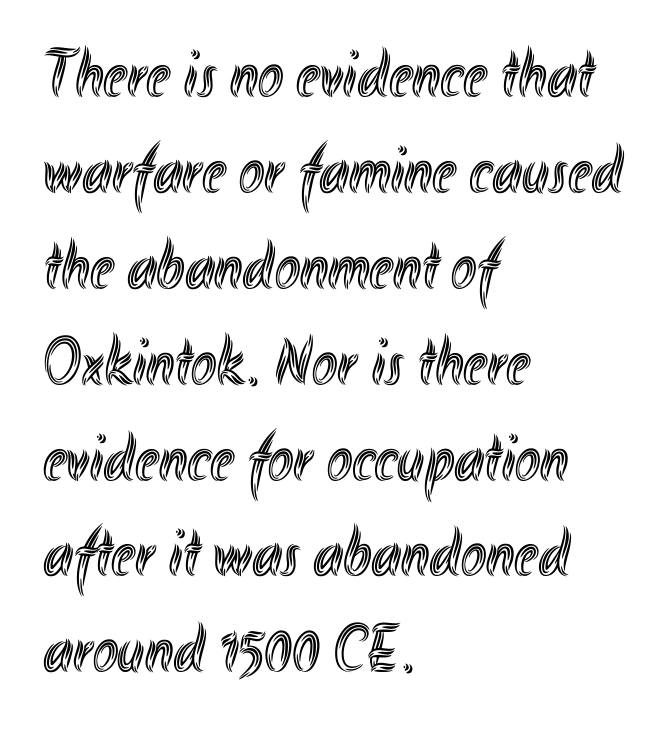
Q: Is the text italic (slanted)? A: Yes.
Q: Is the text underlined? A: No.
Q: How is the paragraph aligned? A: Left-aligned.
Q: Is the spacing between letters normal or unusually wide? A: Normal.
Q: Is the spacing between lines tight, normal or loose? A: Normal.
Q: Width (condensed, normal, or wide)? A: Condensed.
Q: x-height? A: Small.
Q: Monospaced? A: No.
